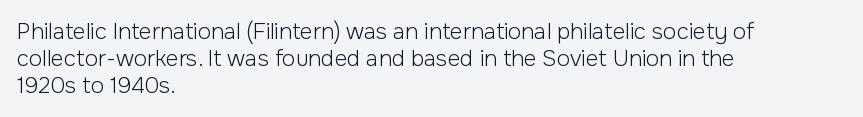
The image shows 22 px text type, upright; set left-aligned, line spacing 1.22x, normal letter spacing, not underlined.
